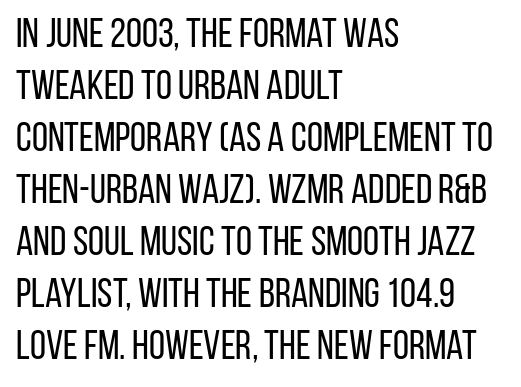
Q: Is the text bold? A: No.
Q: Is the text italic (slanted)? A: No, it is upright.
Q: Is the typeface a serif or a sans-serif typeface? A: Sans-serif.
Q: Is the text underlined? A: No.
Q: How is the paragraph aligned? A: Left-aligned.
Q: Is the spacing between letters normal or unusually wide? A: Normal.
Q: Is the spacing between lines tight, normal or loose? A: Normal.
Q: Width (condensed, normal, or wide)? A: Condensed.
Q: Stroke contrast? A: Low.
Q: x-height? A: Large.
Q: Monospaced? A: No.
